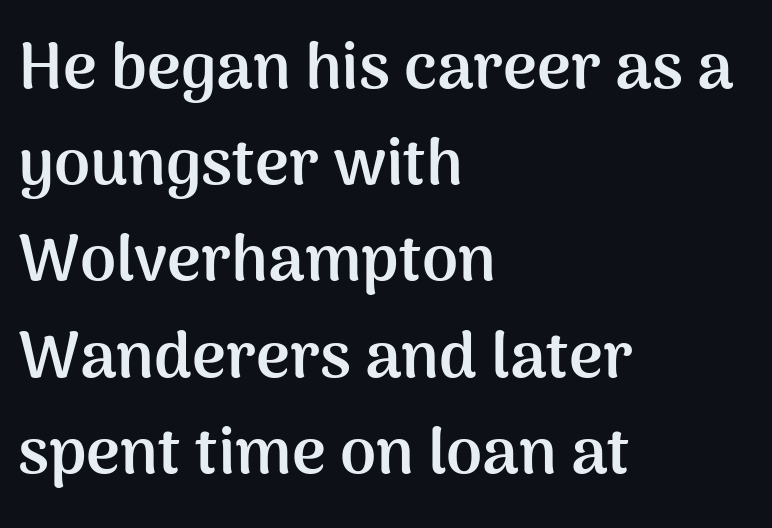
Leading matches the norm, producing a regular column. Looks like regular typesetting: each glyph gets only the width it needs. The compositor pushed each line to the left boundary. Inter-character spacing is left at the font's built-in metrics. This sample uses a sans-serif face.
